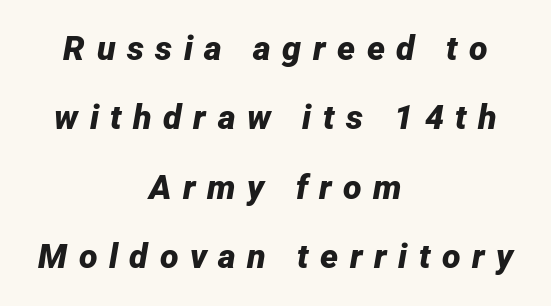
The image shows 34 px bold type, italic (leaning right); set centered, loose line spacing (2.04x), unusually wide letter spacing (+0.34 em), not underlined; low stroke contrast and a medium x-height.
